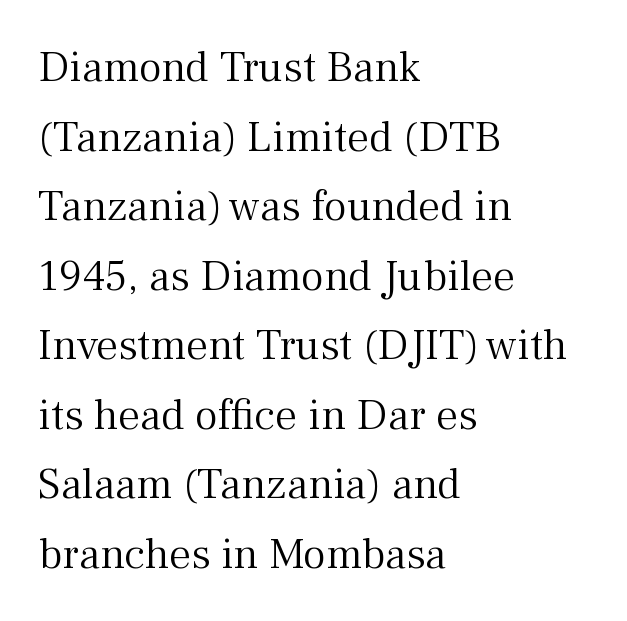
{"serif": "yes", "italic": "no", "bold": "no", "weight": "light", "width": "normal", "stroke_contrast": "medium", "x_height": "medium", "monospaced": "no", "underline": "no", "align": "left", "line_spacing": "normal", "line_spacing_ratio": 1.58, "letter_spacing": "normal", "letter_spacing_em": 0.0, "glyph_px": 44}
